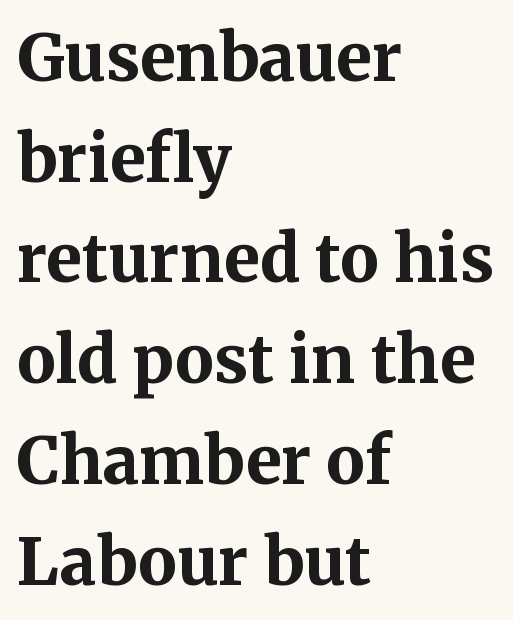
{"serif": "yes", "italic": "no", "bold": "yes", "weight": "bold", "width": "normal", "stroke_contrast": "medium", "x_height": "medium", "monospaced": "no", "underline": "no", "align": "left", "line_spacing": "normal", "line_spacing_ratio": 1.55, "letter_spacing": "normal", "letter_spacing_em": 0.0, "glyph_px": 65}
